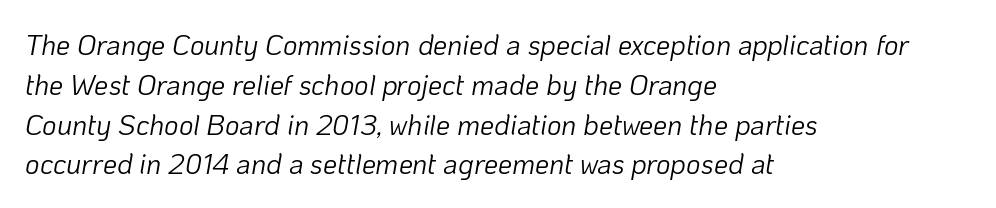
Q: Is the text bold? A: No.
Q: Is the text italic (slanted)? A: Yes, it leans right by about 10 degrees.
Q: Is the text underlined? A: No.
Q: How is the paragraph aligned? A: Left-aligned.
Q: Is the spacing between letters normal or unusually wide? A: Normal.
Q: Is the spacing between lines tight, normal or loose? A: Normal.
Q: Width (condensed, normal, or wide)? A: Normal.
Q: Stroke contrast? A: Low.
Q: x-height? A: Medium.
Q: Monospaced? A: No.
